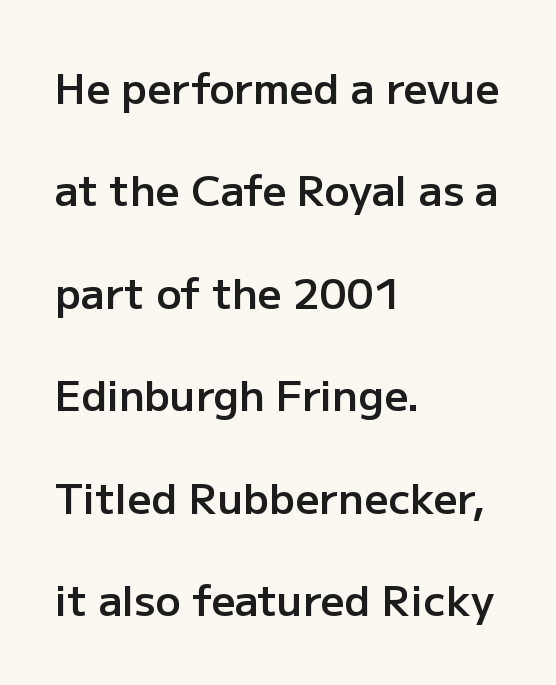
The image shows 42 px semibold sans-serif type, upright; set left-aligned, loose line spacing (2.44x), normal letter spacing, not underlined; low stroke contrast and a medium x-height.
